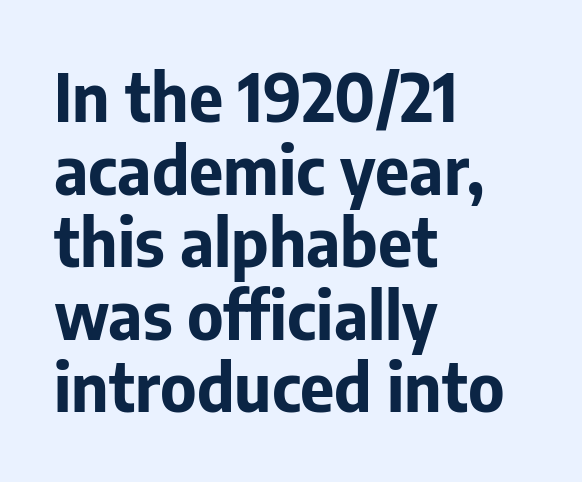
The image shows 66 px bold sans-serif type, upright; set left-aligned, tight line spacing (1.1x), normal letter spacing, not underlined; low stroke contrast and a medium x-height.
